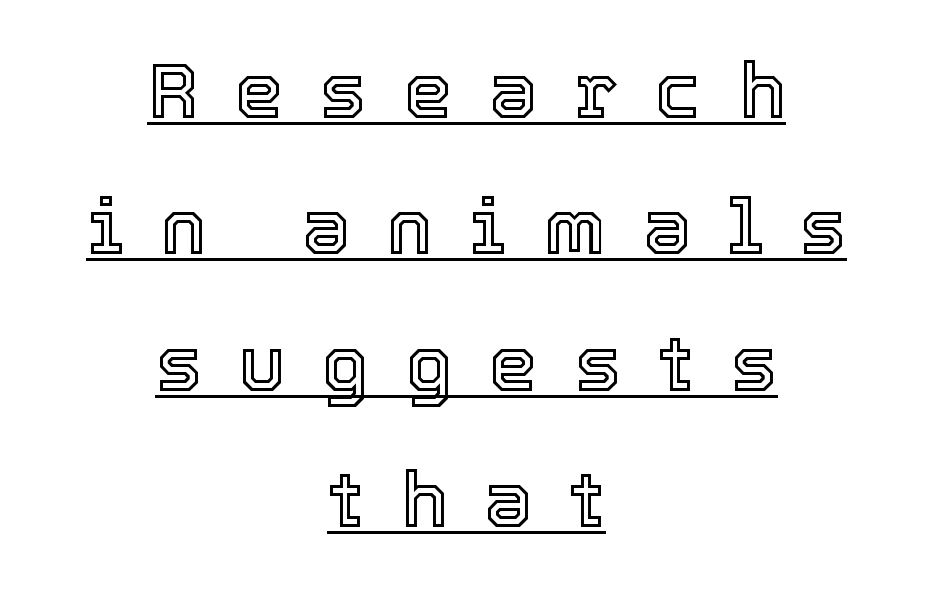
{"italic": "no", "width": "normal", "x_height": "medium", "monospaced": "no", "underline": "yes", "align": "center", "line_spacing_ratio": 1.77, "letter_spacing": "wide", "letter_spacing_em": 0.48, "glyph_px": 77}
